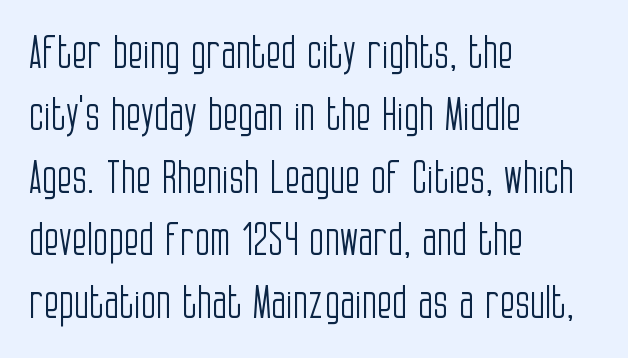
Q: Is the text bold? A: No.
Q: Is the text italic (slanted)? A: No, it is upright.
Q: Is the typeface a serif or a sans-serif typeface? A: Sans-serif.
Q: Is the text underlined? A: No.
Q: How is the paragraph aligned? A: Left-aligned.
Q: Is the spacing between letters normal or unusually wide? A: Normal.
Q: Is the spacing between lines tight, normal or loose? A: Normal.
Q: Width (condensed, normal, or wide)? A: Condensed.
Q: Stroke contrast? A: Low.
Q: x-height? A: Large.
Q: Monospaced? A: No.
